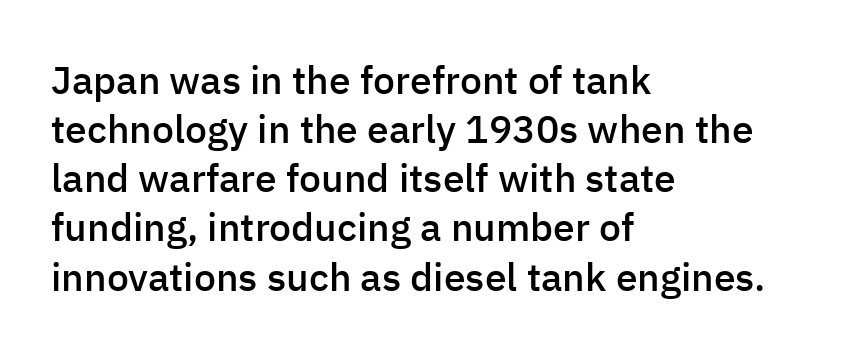
{"serif": "no", "italic": "no", "bold": "semi", "weight": "semibold", "width": "normal", "stroke_contrast": "low", "x_height": "medium", "monospaced": "no", "underline": "no", "align": "left", "line_spacing": "normal", "line_spacing_ratio": 1.26, "letter_spacing": "normal", "letter_spacing_em": 0.0, "glyph_px": 39}
